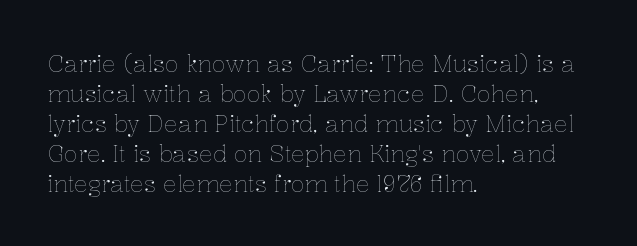
The lines are quadded left. The font sits on the lighter half of the weight spectrum, regular included. Tracking here is standard; glyphs follow each other at the usual distance. Italic? Not at all — the glyphs are vertical. Rule under the text: the space is simply empty.
